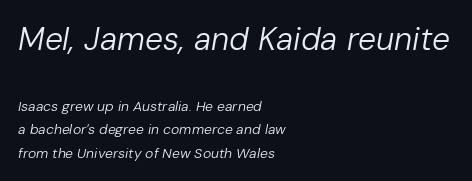
These lines are rendered in a variable-pitch font. Yep, that's italic — everything's leaning. The line-height multiplier appears to be the usual default. The area under the type is left untouched.
